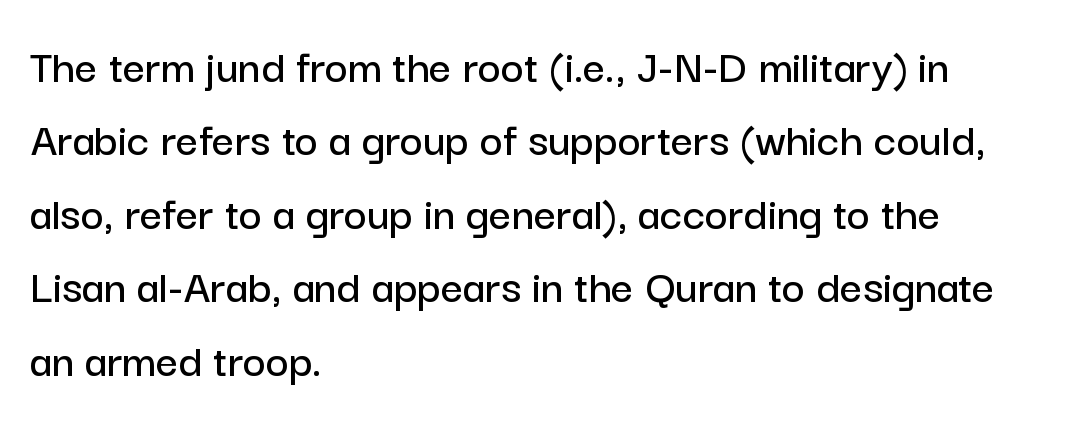
Q: Is the text italic (slanted)? A: No, it is upright.
Q: Is the typeface a serif or a sans-serif typeface? A: Sans-serif.
Q: Is the text underlined? A: No.
Q: How is the paragraph aligned? A: Left-aligned.
Q: Is the spacing between letters normal or unusually wide? A: Normal.
Q: Is the spacing between lines tight, normal or loose? A: Normal.
Q: Width (condensed, normal, or wide)? A: Normal.
Q: Stroke contrast? A: Low.
Q: x-height? A: Medium.
Q: Monospaced? A: No.
